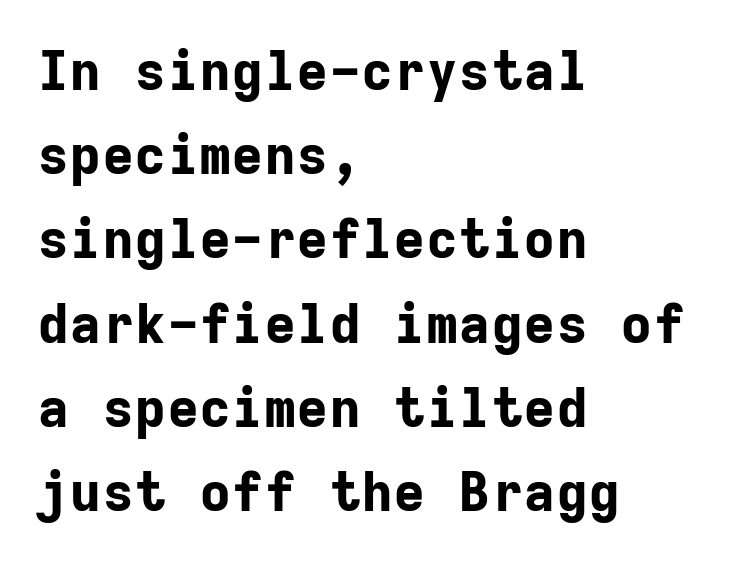
{"serif": "no", "italic": "no", "bold": "yes", "weight": "bold", "width": "normal", "stroke_contrast": "low", "x_height": "medium", "monospaced": "yes", "underline": "no", "align": "left", "line_spacing": "normal", "line_spacing_ratio": 1.56, "letter_spacing": "normal", "letter_spacing_em": 0.0, "glyph_px": 54}
